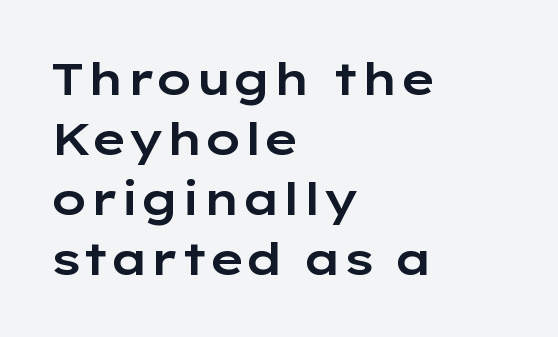
Q: Is the text italic (slanted)? A: No, it is upright.
Q: Is the typeface a serif or a sans-serif typeface? A: Sans-serif.
Q: Is the text underlined? A: No.
Q: How is the paragraph aligned? A: Left-aligned.
Q: Is the spacing between letters normal or unusually wide? A: Normal.
Q: Is the spacing between lines tight, normal or loose? A: Normal.
Q: Width (condensed, normal, or wide)? A: Wide.
Q: Stroke contrast? A: Low.
Q: x-height? A: Medium.
Q: Monospaced? A: No.
